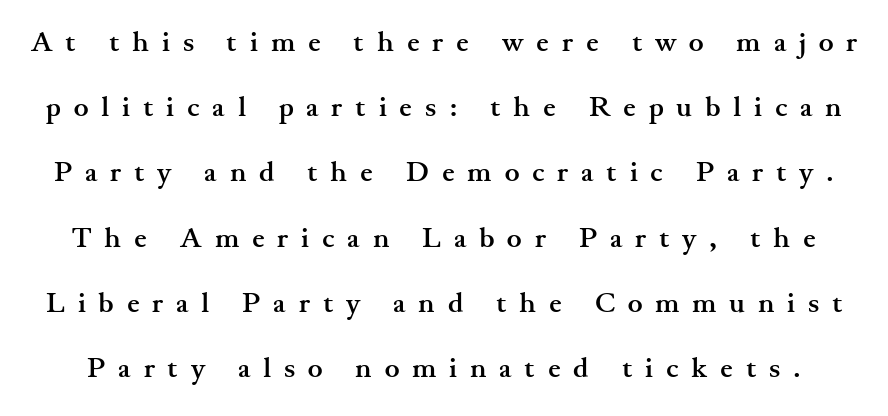
Weight check: bold — yes, fully. Characters follow at a spacing far wider than the type designer built in. The space directly below the letters is spotless. Summary of vertical rhythm: relaxed, with wide interline spacing. These lines are rendered in a variable-pitch font.
